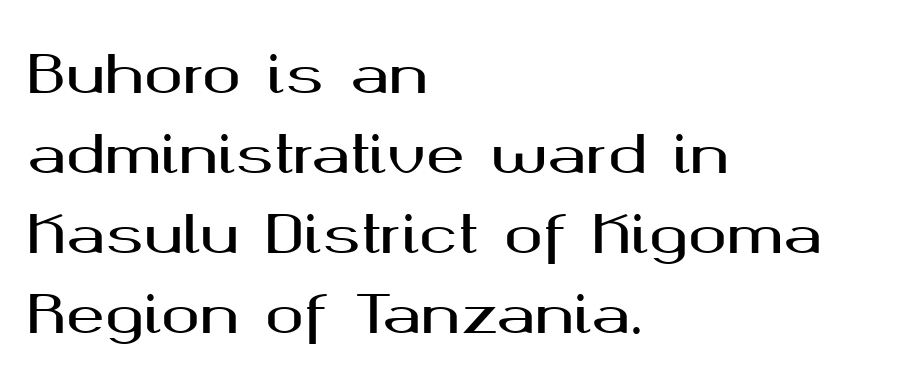
{"serif": "no", "italic": "no", "width": "wide", "stroke_contrast": "medium", "x_height": "medium", "monospaced": "no", "underline": "no", "align": "left", "line_spacing": "normal", "line_spacing_ratio": 1.54, "letter_spacing": "normal", "letter_spacing_em": 0.0, "glyph_px": 52}
